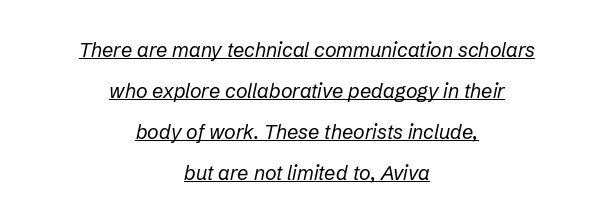
Observe the lean: these are italic letterforms. Default kerning and tracking; the words read as compact shapes. Glance below the letters and you will spot a drawn line. Letters have the restrained weight of plain body copy at most. Short and long lines alike share a common midpoint. The line-height multiplier appears high, well above default.
